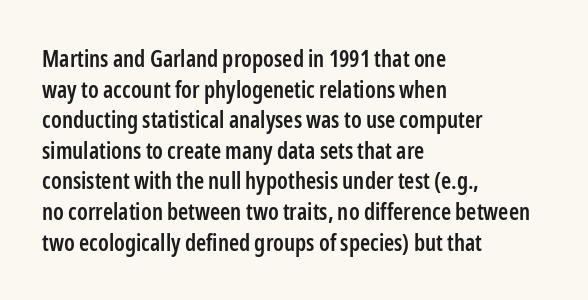
Q: Is the text bold? A: Semi-bold.
Q: Is the text italic (slanted)? A: No, it is upright.
Q: Is the text underlined? A: No.
Q: How is the paragraph aligned? A: Left-aligned.
Q: Is the spacing between letters normal or unusually wide? A: Normal.
Q: Is the spacing between lines tight, normal or loose? A: Normal.
